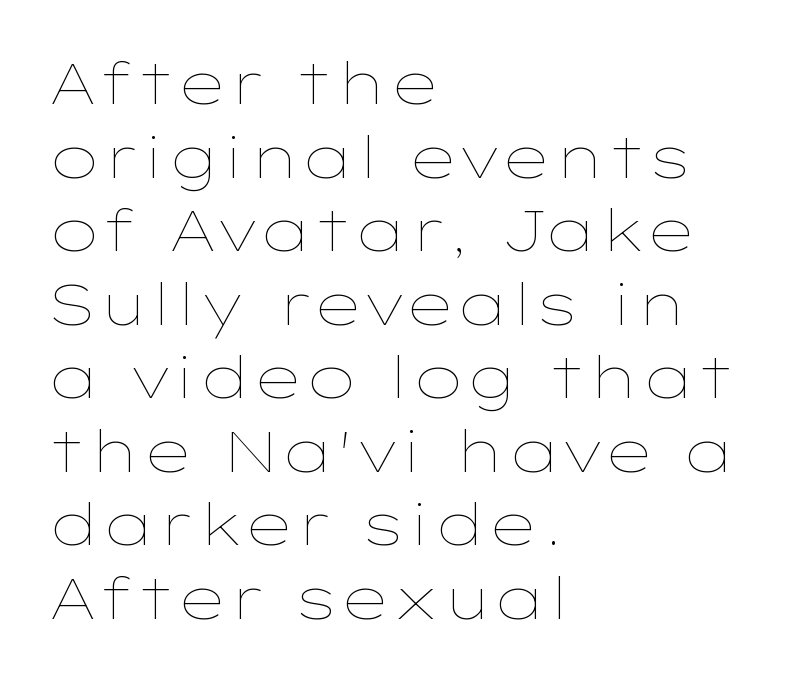
Q: Is the text bold? A: No.
Q: Is the text italic (slanted)? A: No, it is upright.
Q: Is the text underlined? A: No.
Q: How is the paragraph aligned? A: Left-aligned.
Q: Is the spacing between letters normal or unusually wide? A: Normal.
Q: Is the spacing between lines tight, normal or loose? A: Normal.
Q: Width (condensed, normal, or wide)? A: Wide.
Q: Stroke contrast? A: Low.
Q: x-height? A: Medium.
Q: Monospaced? A: No.
